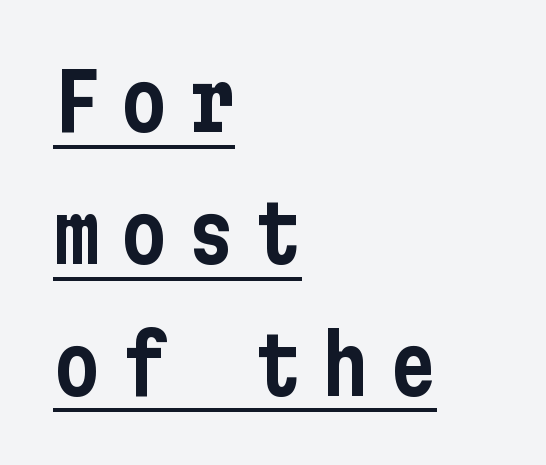
The axis of the letterforms is exactly vertical. Notice how the passage keeps a crisp vertical edge on the left only. The tracking reads as deliberately expanded to a designer's eye. Honestly, the underline is the first thing you notice here. Each letter's strokes conclude bluntly, with no projecting serifs. Vertical spacing — default.
